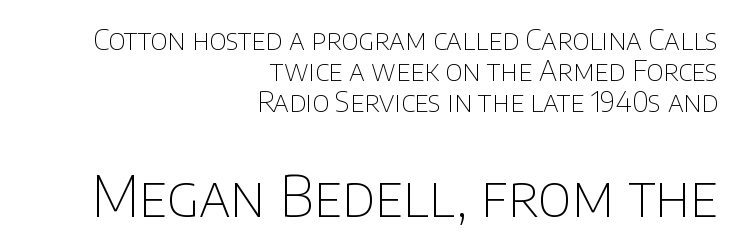
Q: Is the text bold? A: No.
Q: Is the text italic (slanted)? A: No, it is upright.
Q: Is the typeface a serif or a sans-serif typeface? A: Sans-serif.
Q: Is the text underlined? A: No.
Q: How is the paragraph aligned? A: Right-aligned.
Q: Is the spacing between letters normal or unusually wide? A: Normal.
Q: Is the spacing between lines tight, normal or loose? A: Tight.
Q: Which block of text is set in a larger size, the first (top) or the second (bottom)? A: The second (bottom) one.
Q: Width (condensed, normal, or wide)? A: Normal.
Q: Stroke contrast? A: Low.
Q: x-height? A: Large.
Q: Monospaced? A: No.
